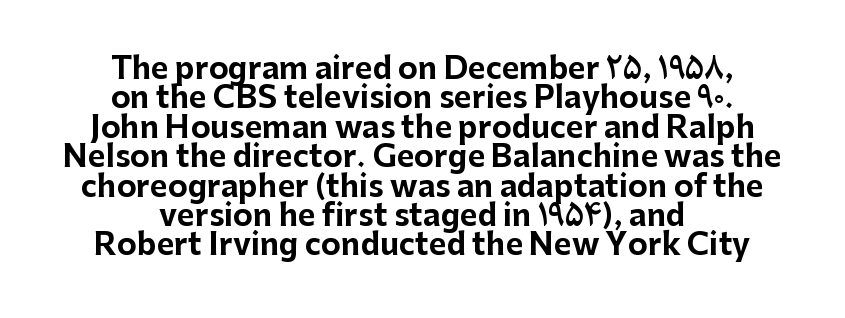
{"serif": "no", "italic": "no", "bold": "yes", "weight": "bold", "width": "normal", "stroke_contrast": "low", "x_height": "medium", "monospaced": "no", "underline": "no", "align": "center", "line_spacing": "tight", "line_spacing_ratio": 0.98, "letter_spacing": "normal", "letter_spacing_em": 0.0, "glyph_px": 30}
